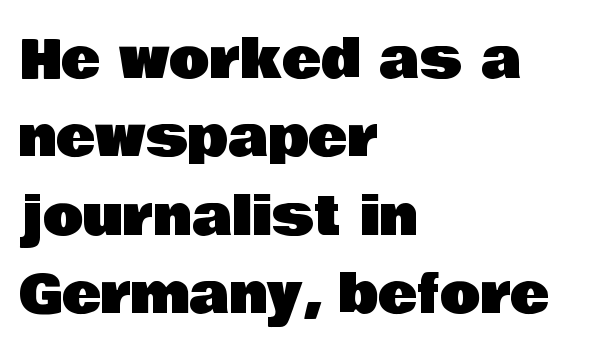
{"serif": "no", "italic": "no", "width": "normal", "stroke_contrast": "low", "x_height": "large", "monospaced": "no", "underline": "no", "align": "left", "line_spacing": "normal", "line_spacing_ratio": 1.48, "letter_spacing": "normal", "letter_spacing_em": 0.0, "glyph_px": 53}
